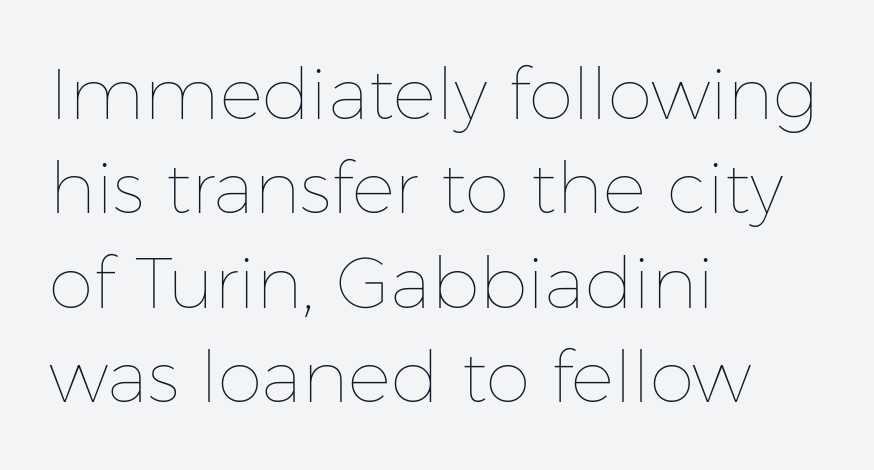
Q: Is the text bold? A: No.
Q: Is the text italic (slanted)? A: No, it is upright.
Q: Is the text underlined? A: No.
Q: How is the paragraph aligned? A: Left-aligned.
Q: Is the spacing between letters normal or unusually wide? A: Normal.
Q: Is the spacing between lines tight, normal or loose? A: Normal.
Q: Width (condensed, normal, or wide)? A: Normal.
Q: Stroke contrast? A: Low.
Q: x-height? A: Medium.
Q: Monospaced? A: No.
